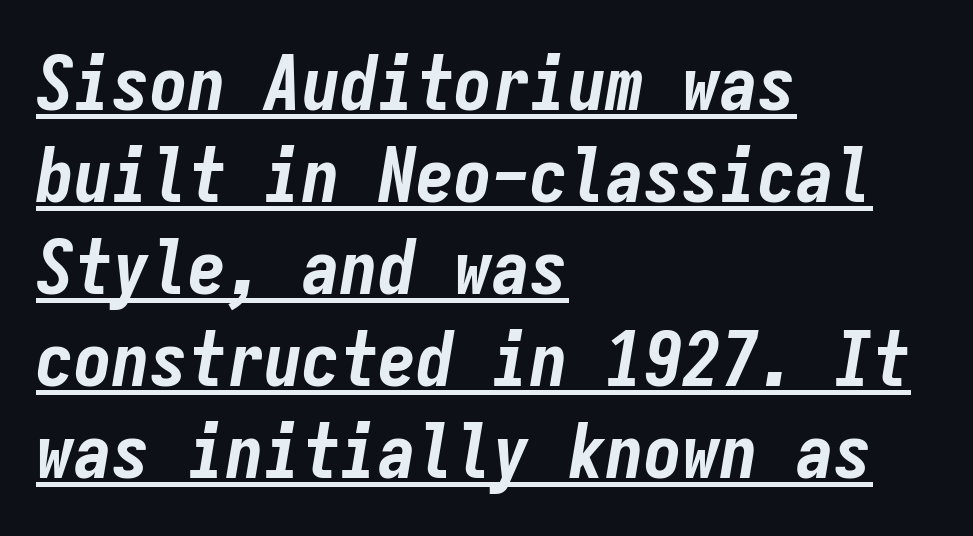
The rendering applies a slant to the glyphs. You can see a thin bar hugging the bottom of the glyphs. The sample has been set heavy, in full bold. Every row of glyphs begins at an identical x-position on the left. Does extra space separate the letters? No, they use regular spacing. Here the designer chose a console-style face with uniform glyph widths.
